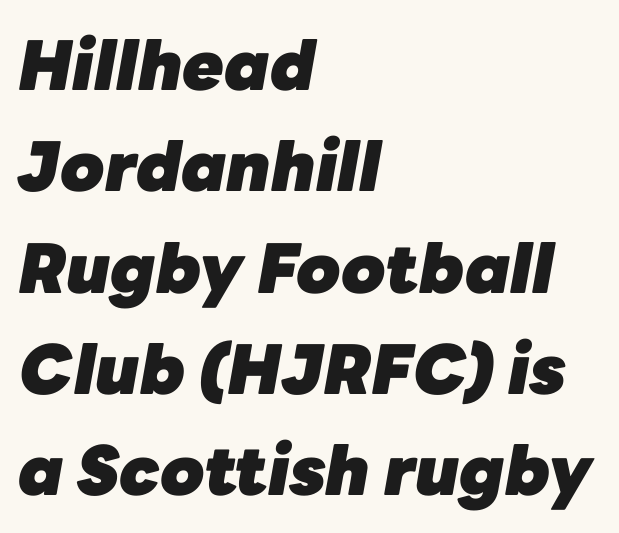
Q: Is the text bold? A: Yes.
Q: Is the text italic (slanted)? A: Yes, it leans right by about 10 degrees.
Q: Is the text underlined? A: No.
Q: How is the paragraph aligned? A: Left-aligned.
Q: Is the spacing between letters normal or unusually wide? A: Normal.
Q: Is the spacing between lines tight, normal or loose? A: Normal.
Q: Width (condensed, normal, or wide)? A: Normal.
Q: Stroke contrast? A: Low.
Q: x-height? A: Medium.
Q: Monospaced? A: No.
